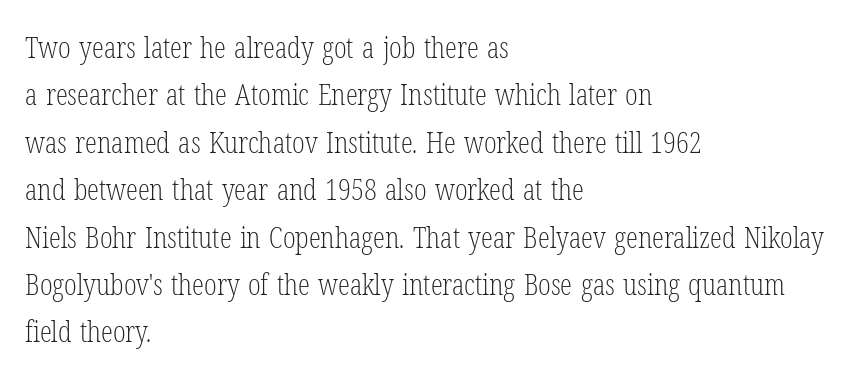
{"serif": "yes", "italic": "no", "bold": "no", "weight": "light", "width": "condensed", "stroke_contrast": "low", "x_height": "medium", "monospaced": "no", "underline": "no", "align": "left", "line_spacing": "normal", "line_spacing_ratio": 1.58, "letter_spacing": "normal", "letter_spacing_em": 0.0, "glyph_px": 30}
